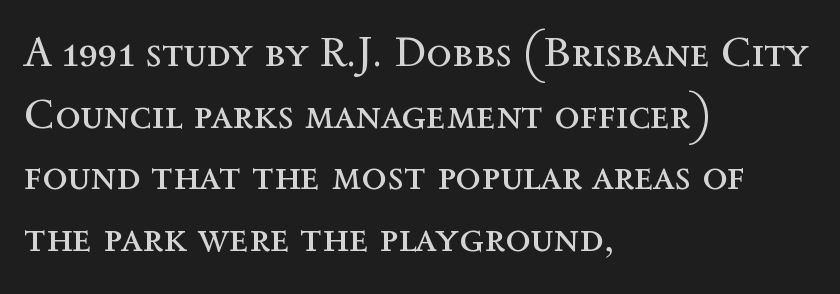
Is this a fixed-width face? No — the glyphs have proportional, varying widths. Summary of weight: not heavy and not bold. The lines sit at an ordinary, default distance from one another. These lines are set flush left with a ragged right edge. Characters follow at the spacing the type designer built in. Notice how the stems are strictly vertical — no italics here.
